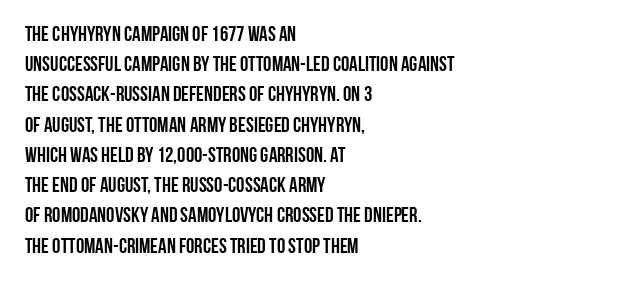
{"italic": "no", "underline": "no", "align": "left", "line_spacing": "normal", "line_spacing_ratio": 1.44, "letter_spacing": "normal", "letter_spacing_em": 0.0, "glyph_px": 21}
